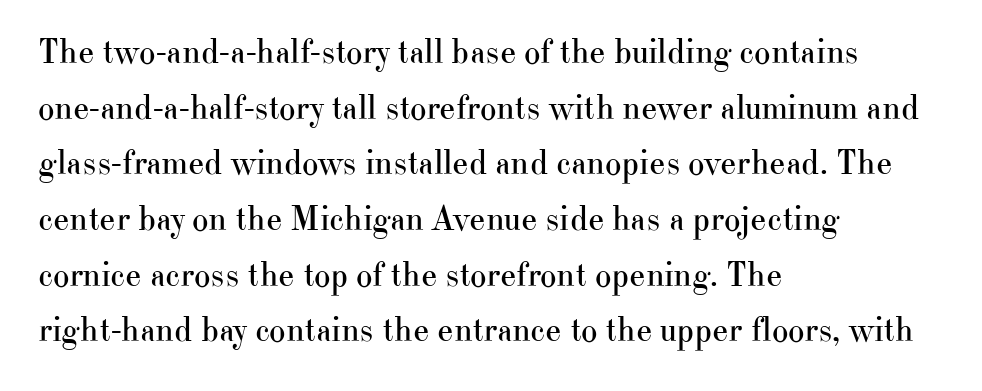
Q: Is the text bold? A: No.
Q: Is the text italic (slanted)? A: No, it is upright.
Q: Is the typeface a serif or a sans-serif typeface? A: Serif.
Q: Is the text underlined? A: No.
Q: How is the paragraph aligned? A: Left-aligned.
Q: Is the spacing between letters normal or unusually wide? A: Normal.
Q: Is the spacing between lines tight, normal or loose? A: Normal.
Q: Width (condensed, normal, or wide)? A: Normal.
Q: Stroke contrast? A: High.
Q: x-height? A: Small.
Q: Monospaced? A: No.
